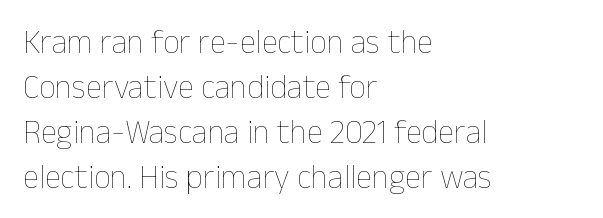
The image shows 33 px thin type, upright; set left-aligned, normal line spacing (1.36x), normal letter spacing, not underlined; low stroke contrast and a medium x-height.
